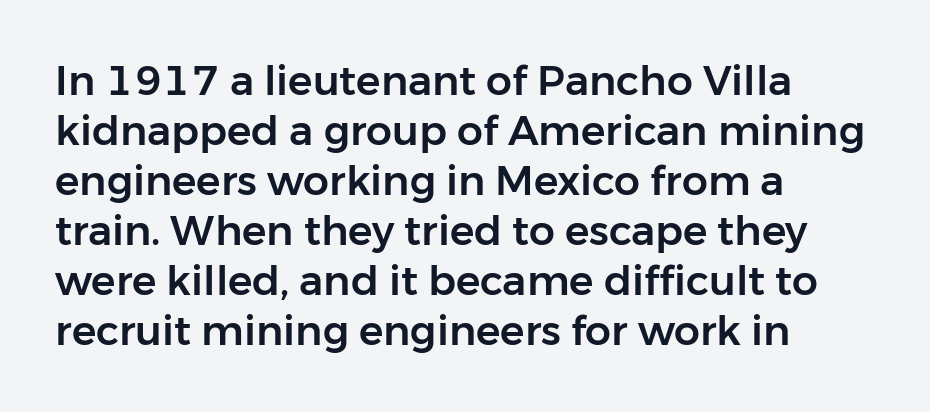
Q: Is the text italic (slanted)? A: No, it is upright.
Q: Is the typeface a serif or a sans-serif typeface? A: Sans-serif.
Q: Is the text underlined? A: No.
Q: How is the paragraph aligned? A: Left-aligned.
Q: Is the spacing between letters normal or unusually wide? A: Normal.
Q: Width (condensed, normal, or wide)? A: Normal.
Q: Stroke contrast? A: Low.
Q: x-height? A: Medium.
Q: Monospaced? A: No.
